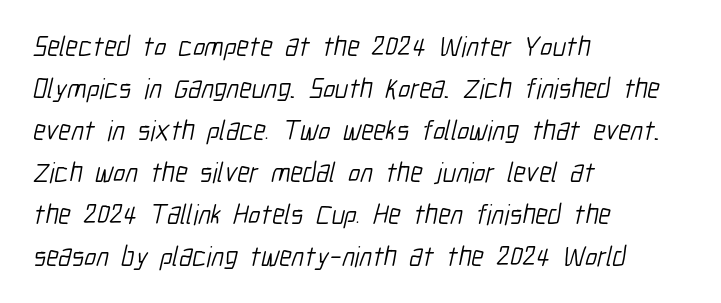
{"serif": "no", "bold": "no", "weight": "light", "width": "condensed", "stroke_contrast": "low", "x_height": "medium", "monospaced": "no", "underline": "no", "align": "left", "line_spacing": "normal", "line_spacing_ratio": 1.5, "letter_spacing": "normal", "letter_spacing_em": 0.0, "glyph_px": 28}
